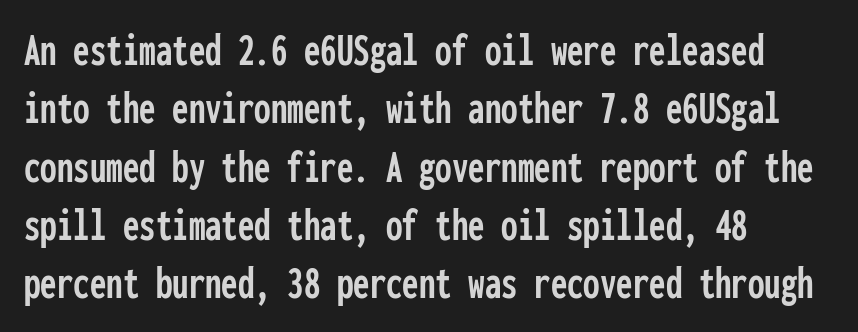
{"serif": "no", "italic": "no", "width": "condensed", "stroke_contrast": "low", "x_height": "medium", "monospaced": "yes", "underline": "no", "align": "left", "line_spacing_ratio": 1.24, "letter_spacing": "normal", "letter_spacing_em": 0.0, "glyph_px": 47}
